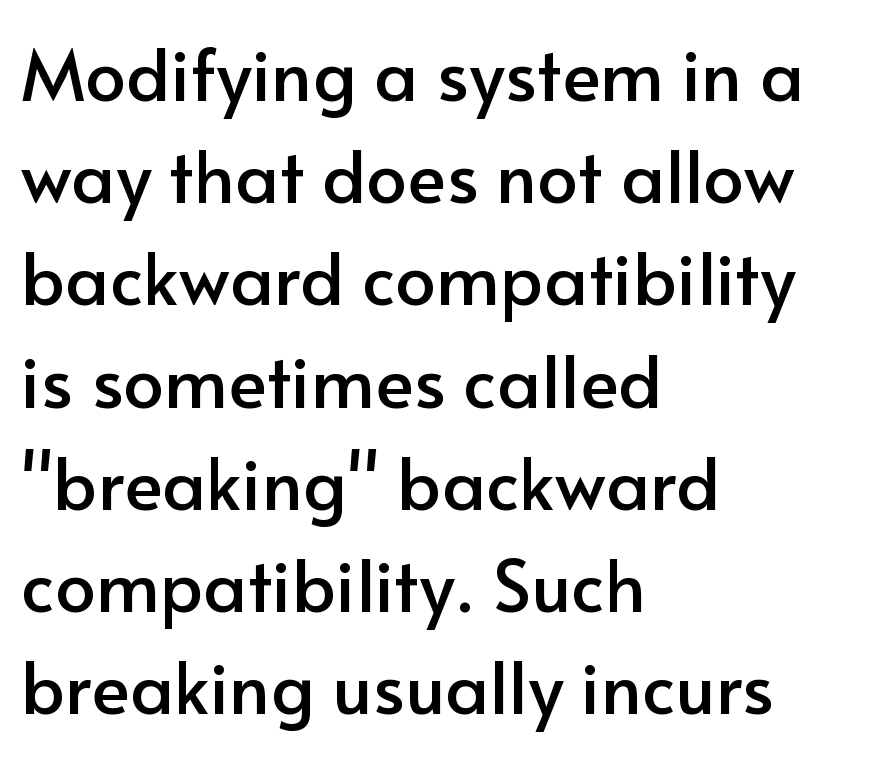
The ragged edge is on the right, which tells us the setting is flush left. The specimen reads as upright at a glance. Leading: standard. The tracking reads as untouched default to a designer's eye. Is this a sans? Yes — the strokes have no serifs. Here the designer chose a conventional face with non-uniform glyph widths.
